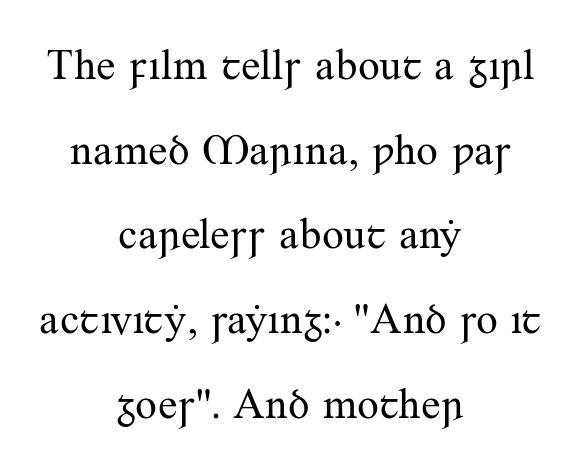
Q: Is the text bold? A: No.
Q: Is the text italic (slanted)? A: No, it is upright.
Q: Is the typeface a serif or a sans-serif typeface? A: Serif.
Q: Is the text underlined? A: No.
Q: How is the paragraph aligned? A: Centered.
Q: Is the spacing between letters normal or unusually wide? A: Normal.
Q: Is the spacing between lines tight, normal or loose? A: Loose.
Q: Width (condensed, normal, or wide)? A: Normal.
Q: Stroke contrast? A: Medium.
Q: x-height? A: Small.
Q: Monospaced? A: No.
